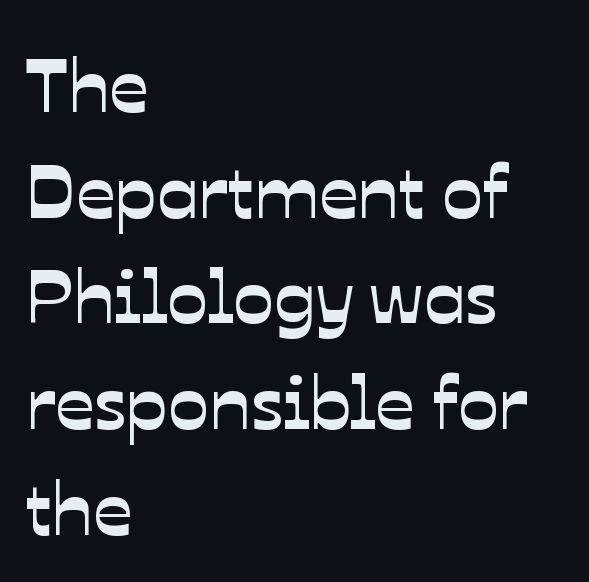
Type without underlining. Spacing verdict: proportional, widths tailored to each character. The text was rendered using a sans face with plain stroke endings. The lines sit at an ordinary, default distance from one another. Tracking here is standard; glyphs follow each other at the usual distance.
